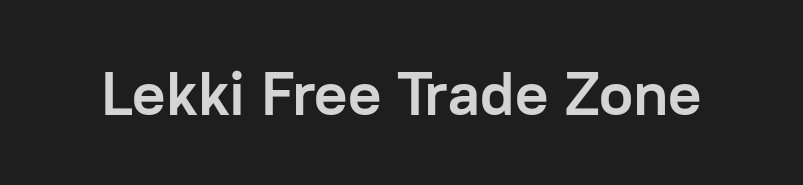
{"serif": "no", "italic": "no", "bold": "yes", "weight": "semibold", "width": "normal", "stroke_contrast": "low", "x_height": "medium", "monospaced": "no", "underline": "no", "letter_spacing": "normal", "letter_spacing_em": 0.0, "glyph_px": 62}
